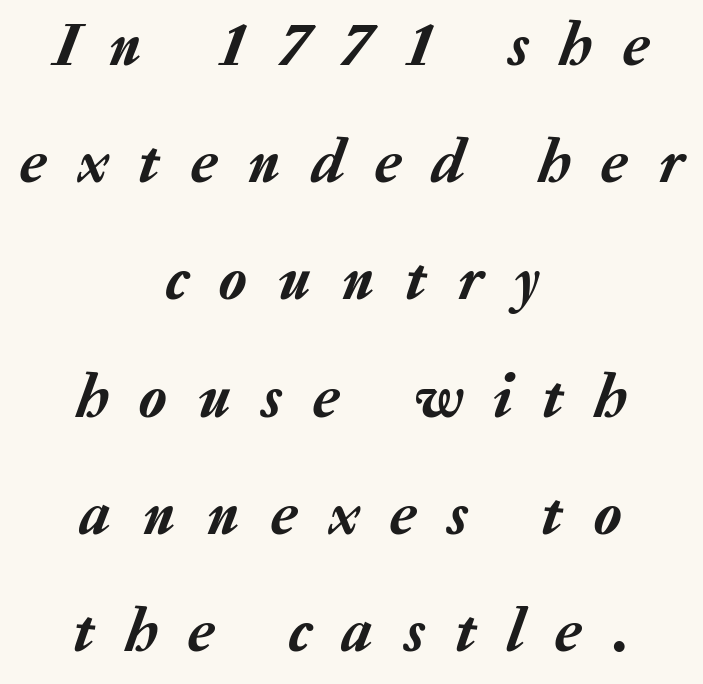
The image shows 63 px text type, italic (leaning right); set centered, line spacing 1.86x, unusually wide letter spacing (+0.5 em), not underlined; low stroke contrast and a medium x-height.
